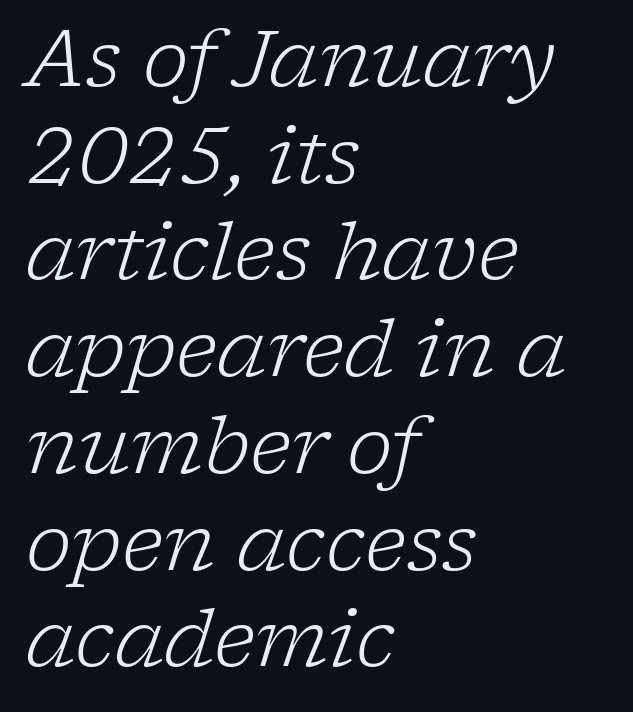
The image shows 78 px light serif type, italic (leaning right); set left-aligned, line spacing 1.24x, normal letter spacing, not underlined; low stroke contrast and a medium x-height.
